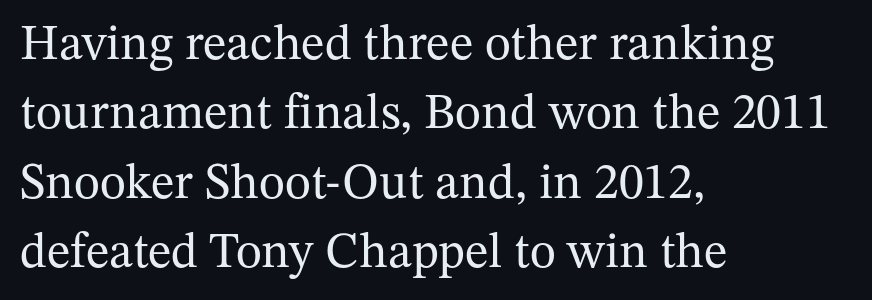
Horizontal bands of white between lines are of average thickness. One-word summary of the alignment: left. Each row of text sits above clean, open space. The axis of the letterforms is exactly vertical.
